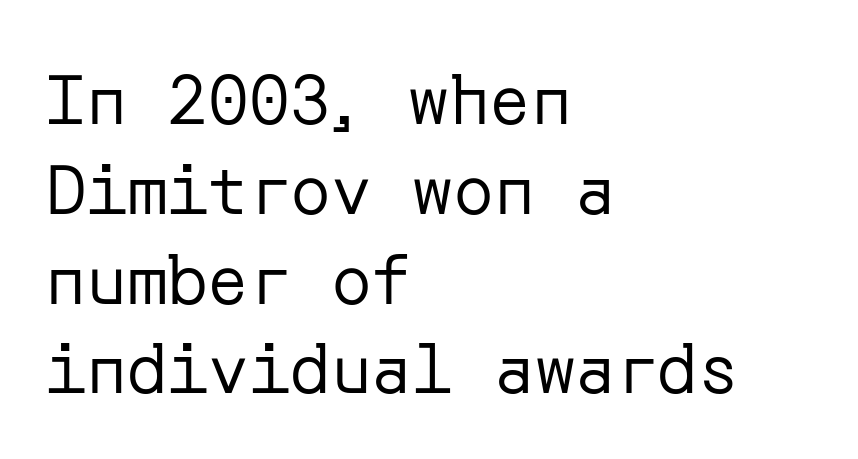
The specimen omits any rule beneath the text block's lines. What stands out about the letter spacing? Nothing — it is the standard amount. Note: no serifs on the glyphs. The lettering stays uniformly vertical, giving the passage a roman look.
